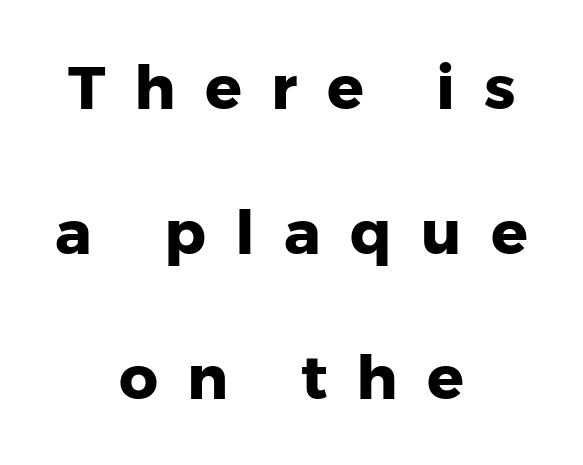
{"serif": "no", "italic": "no", "bold": "yes", "weight": "heavy", "width": "normal", "stroke_contrast": "low", "x_height": "medium", "monospaced": "no", "underline": "no", "align": "center", "line_spacing": "loose", "line_spacing_ratio": 2.38, "letter_spacing": "wide", "letter_spacing_em": 0.48, "glyph_px": 61}
